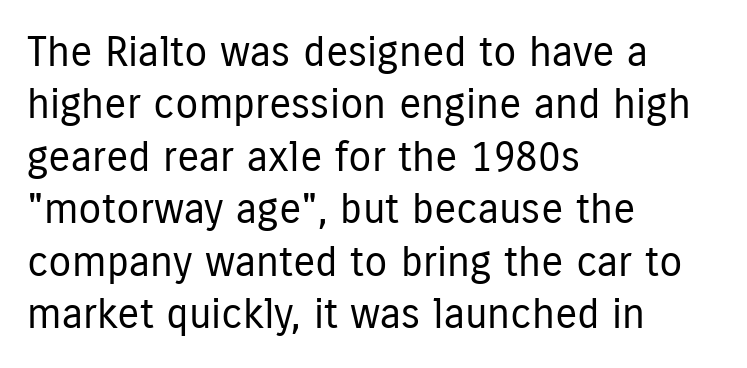
Q: Is the text bold? A: No.
Q: Is the text italic (slanted)? A: No, it is upright.
Q: Is the typeface a serif or a sans-serif typeface? A: Sans-serif.
Q: Is the text underlined? A: No.
Q: How is the paragraph aligned? A: Left-aligned.
Q: Is the spacing between letters normal or unusually wide? A: Normal.
Q: Is the spacing between lines tight, normal or loose? A: Normal.
Q: Width (condensed, normal, or wide)? A: Condensed.
Q: Stroke contrast? A: Low.
Q: x-height? A: Medium.
Q: Monospaced? A: No.
